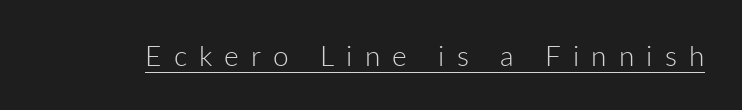
{"serif": "no", "italic": "no", "bold": "no", "weight": "light", "width": "normal", "stroke_contrast": "low", "x_height": "medium", "monospaced": "no", "underline": "yes", "letter_spacing": "wide", "letter_spacing_em": 0.43, "glyph_px": 28}
